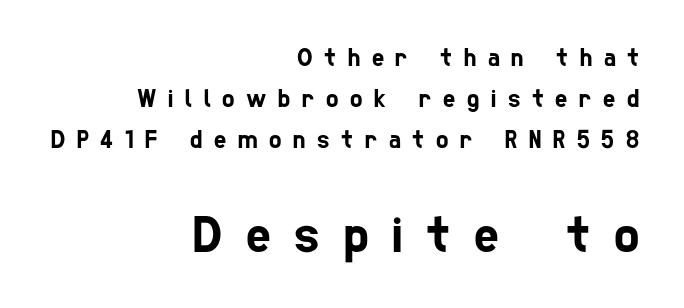
The image shows 53 px condensed sans-serif type; set right-aligned, normal line spacing (1.57x), unusually wide letter spacing (+0.45 em), not underlined; the second (bottom) block is 2.04x larger; low stroke contrast and a medium x-height.
